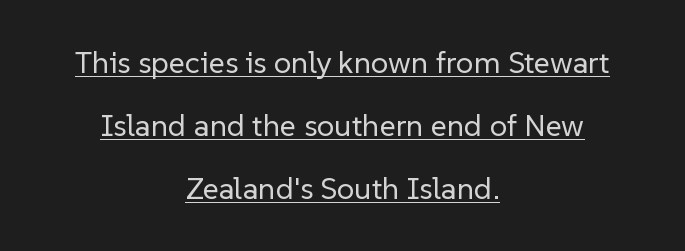
The image shows 31 px regular-weight sans-serif type, upright; set centered, loose line spacing (2.04x), normal letter spacing, underlined; low stroke contrast and a medium x-height.
